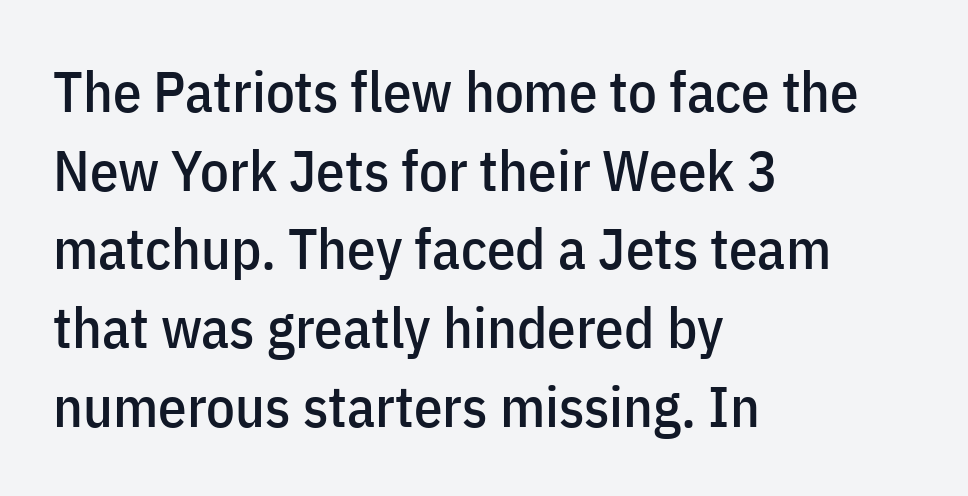
{"serif": "no", "italic": "no", "width": "condensed", "stroke_contrast": "low", "x_height": "medium", "monospaced": "no", "underline": "no", "align": "left", "line_spacing": "normal", "line_spacing_ratio": 1.38, "letter_spacing": "normal", "letter_spacing_em": 0.0, "glyph_px": 57}
